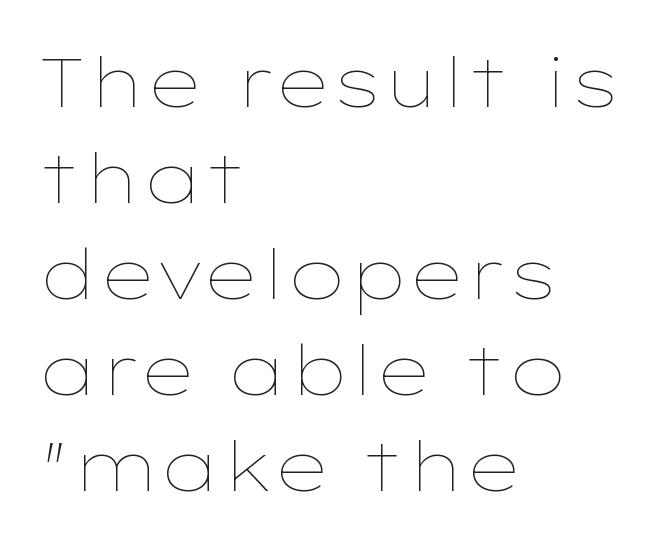
The image shows 69 px thin, wide type, upright; set left-aligned, normal line spacing (1.39x), normal letter spacing, not underlined; low stroke contrast and a medium x-height.
